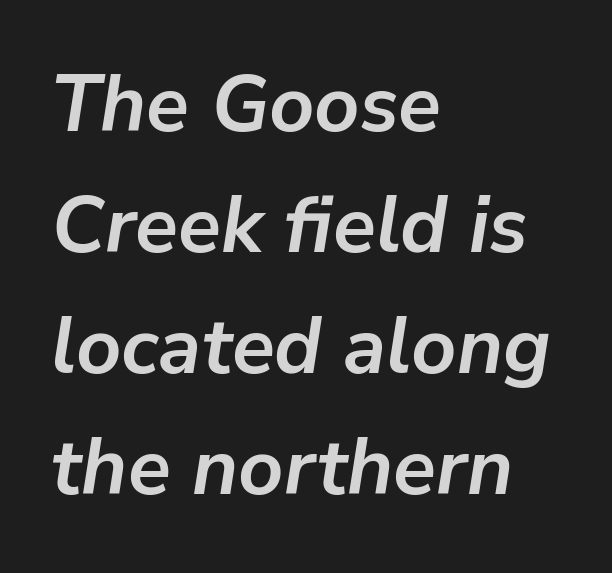
{"italic": "yes", "lean": "right", "slant_degrees": 9, "bold": "yes", "weight": "semibold", "width": "normal", "stroke_contrast": "low", "x_height": "medium", "monospaced": "no", "underline": "no", "align": "left", "line_spacing": "normal", "line_spacing_ratio": 1.53, "letter_spacing": "normal", "letter_spacing_em": 0.0, "glyph_px": 79}
